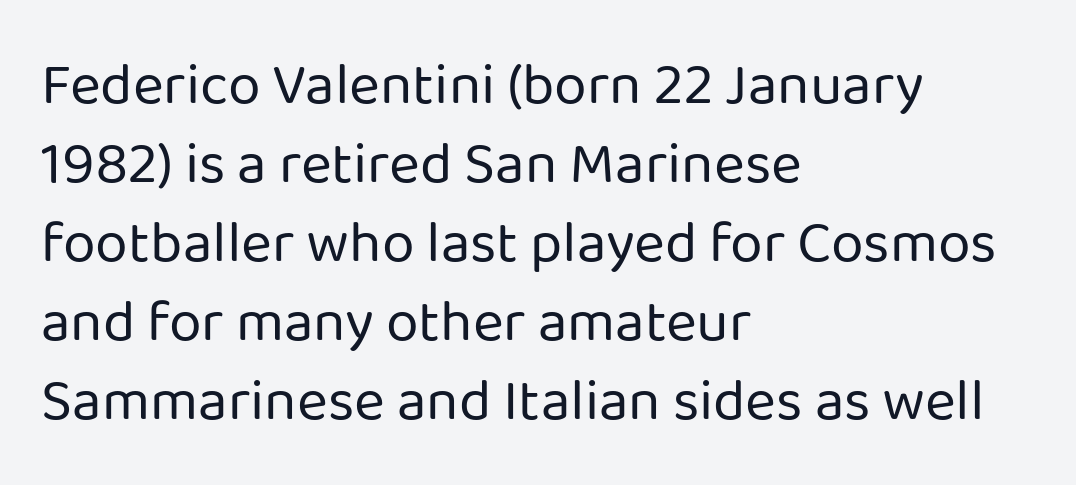
{"serif": "no", "italic": "no", "bold": "no", "weight": "regular", "width": "normal", "stroke_contrast": "low", "x_height": "medium", "monospaced": "no", "underline": "no", "align": "left", "line_spacing": "normal", "line_spacing_ratio": 1.34, "letter_spacing": "normal", "letter_spacing_em": 0.0, "glyph_px": 59}
